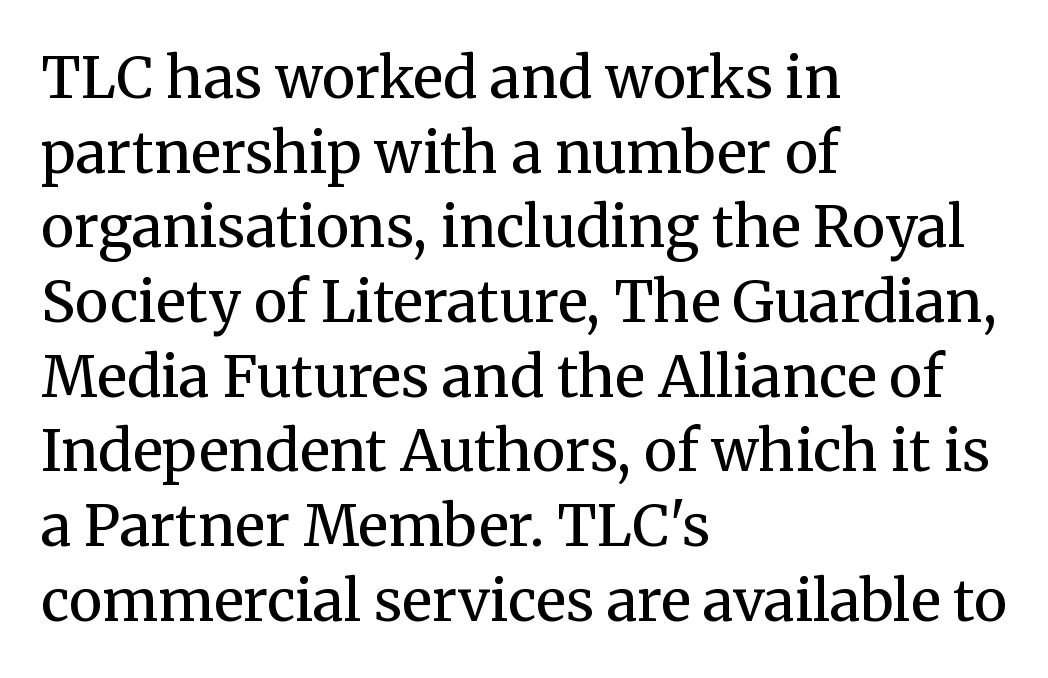
Weight: not bold — regular or lighter. The type is set solid horizontally, with unmodified tracking. Leading: standard. Stroke terminals: seriffed.
